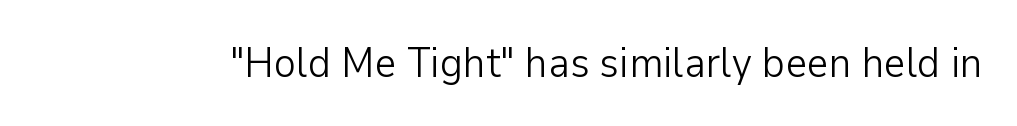
{"serif": "no", "italic": "no", "bold": "no", "weight": "light", "width": "normal", "stroke_contrast": "low", "x_height": "medium", "monospaced": "no", "underline": "no", "letter_spacing": "normal", "letter_spacing_em": 0.0, "glyph_px": 42}
